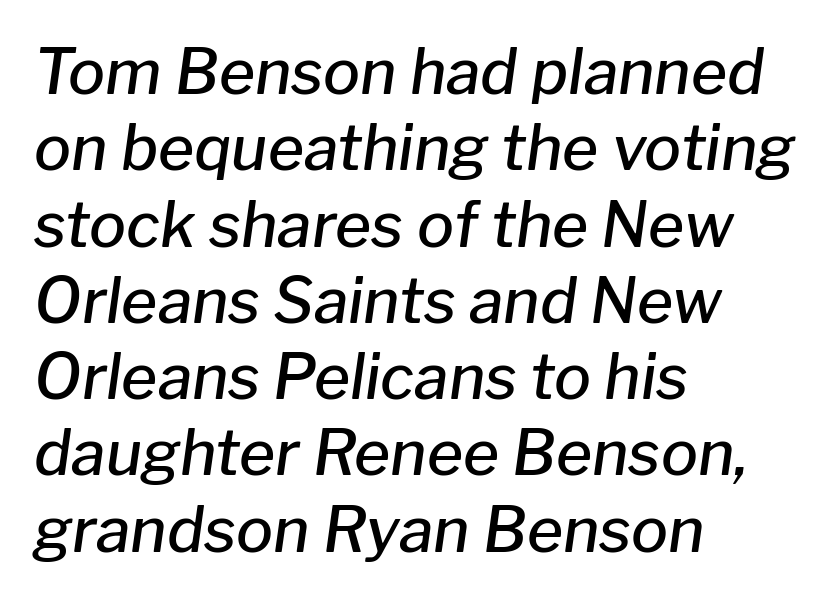
Q: Is the text bold? A: Semi-bold.
Q: Is the text italic (slanted)? A: Yes, it leans right by about 8 degrees.
Q: Is the text underlined? A: No.
Q: How is the paragraph aligned? A: Left-aligned.
Q: Is the spacing between letters normal or unusually wide? A: Normal.
Q: Width (condensed, normal, or wide)? A: Normal.
Q: Stroke contrast? A: Low.
Q: x-height? A: Medium.
Q: Monospaced? A: No.
